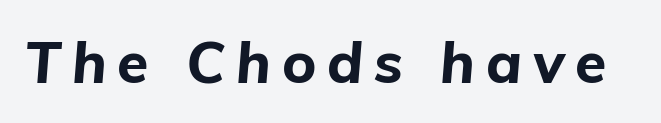
Letters rest on an invisible, unmarked baseline. The rendering uses natural spacing where letterforms have individual widths. This is oblique type, the kind used for emphasis or titles. Summary of weight: heavy, a full bold.
